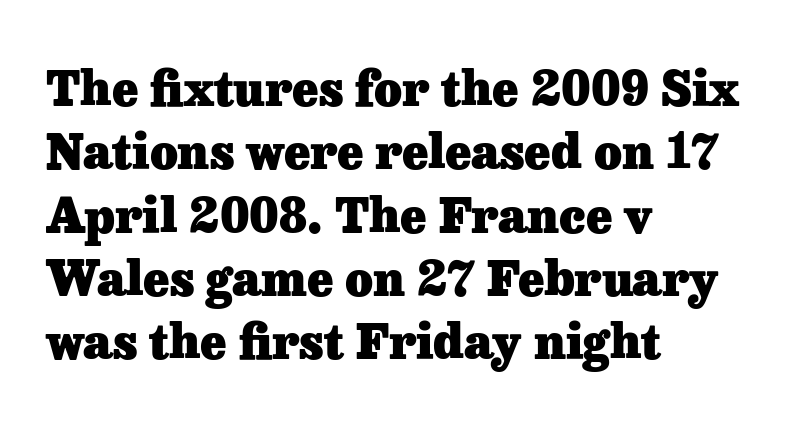
The image shows 48 px heavy serif type, upright; set left-aligned, normal line spacing (1.32x), normal letter spacing, not underlined; low stroke contrast and a medium x-height.
